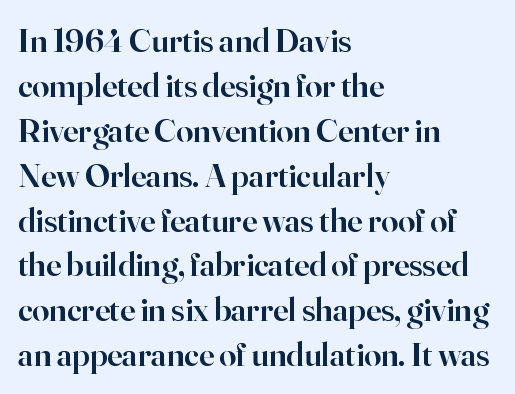
{"serif": "yes", "italic": "no", "bold": "semi", "weight": "semibold", "width": "normal", "stroke_contrast": "high", "x_height": "small", "monospaced": "no", "underline": "no", "align": "left", "line_spacing": "normal", "line_spacing_ratio": 1.32, "letter_spacing": "normal", "letter_spacing_em": 0.0, "glyph_px": 34}
